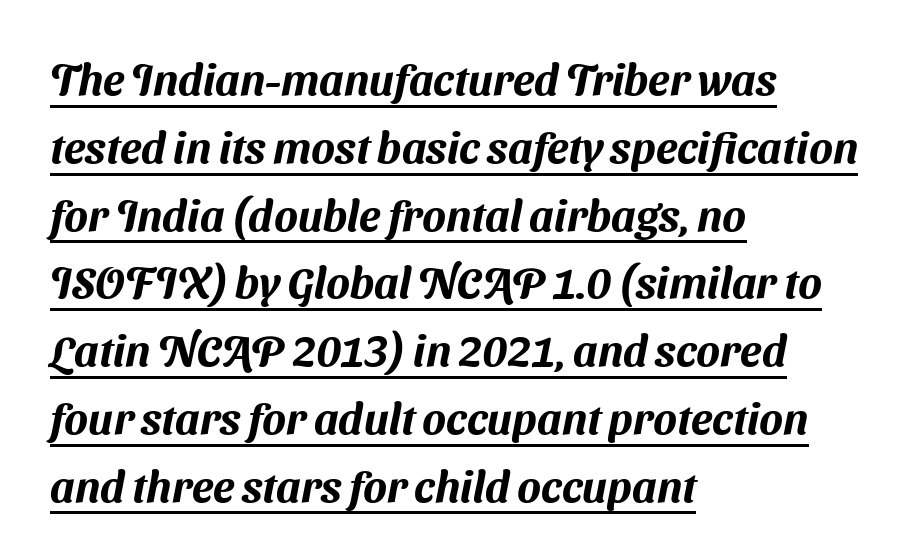
Students, note that the glyphs here touch the page at normal intervals. Spacing verdict: proportional, widths tailored to each character. The text block is weighted toward the left margin, trailing off unevenly rightward. How would I describe the line gaps? Plain and ordinary.
